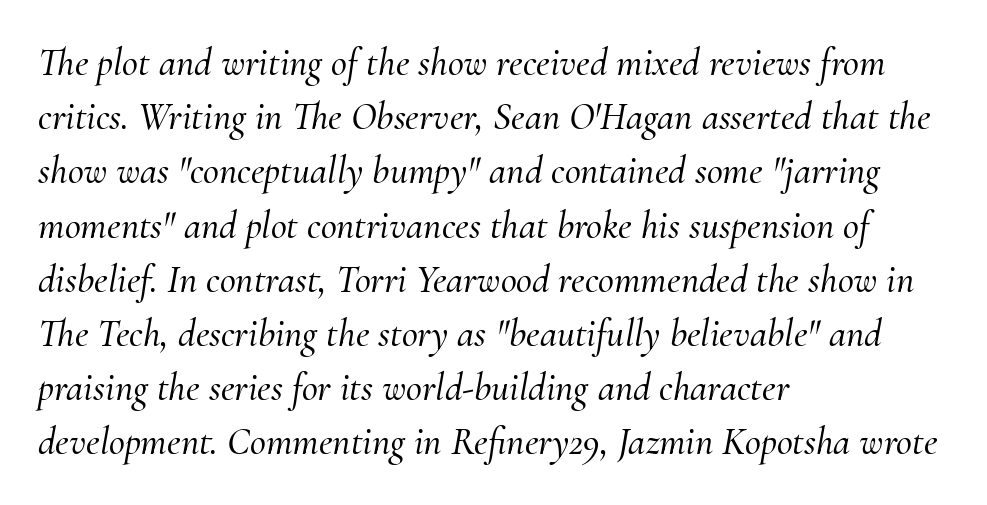
The image shows 39 px serif type, italic (leaning right); set left-aligned, normal line spacing (1.39x), normal letter spacing, not underlined; medium stroke contrast and a small x-height.
